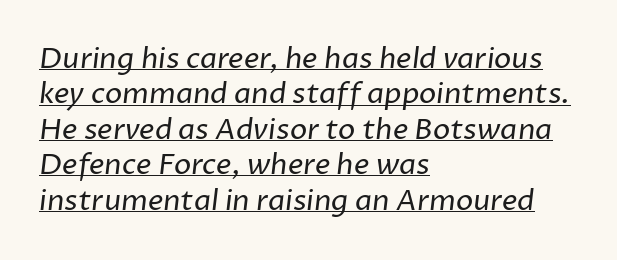
Q: Is the text bold? A: No.
Q: Is the typeface a serif or a sans-serif typeface? A: Sans-serif.
Q: Is the text underlined? A: Yes.
Q: How is the paragraph aligned? A: Left-aligned.
Q: Is the spacing between letters normal or unusually wide? A: Normal.
Q: Width (condensed, normal, or wide)? A: Normal.
Q: Stroke contrast? A: Low.
Q: x-height? A: Medium.
Q: Monospaced? A: No.
